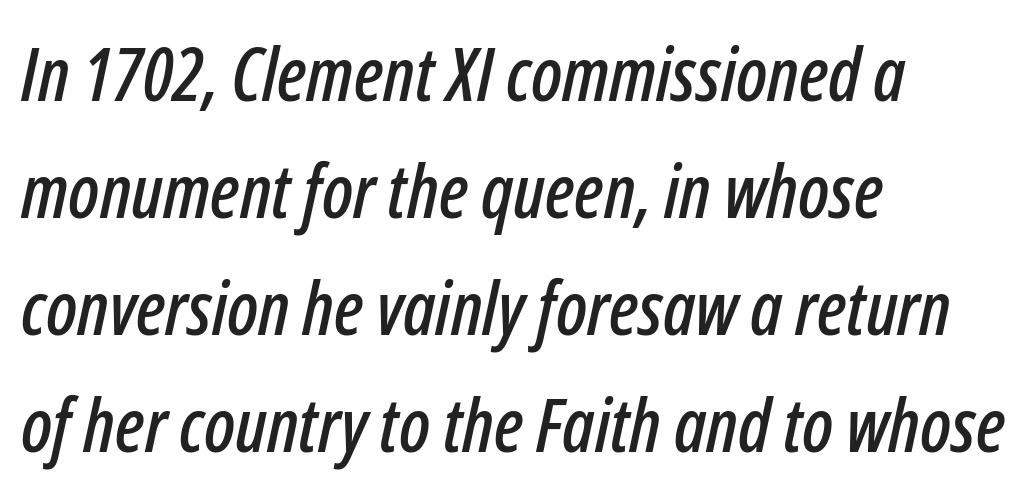
Q: Is the text italic (slanted)? A: Yes, it leans right by about 12 degrees.
Q: Is the text underlined? A: No.
Q: How is the paragraph aligned? A: Left-aligned.
Q: Is the spacing between letters normal or unusually wide? A: Normal.
Q: Is the spacing between lines tight, normal or loose? A: Normal.
Q: Width (condensed, normal, or wide)? A: Condensed.
Q: Stroke contrast? A: Low.
Q: x-height? A: Medium.
Q: Monospaced? A: No.
